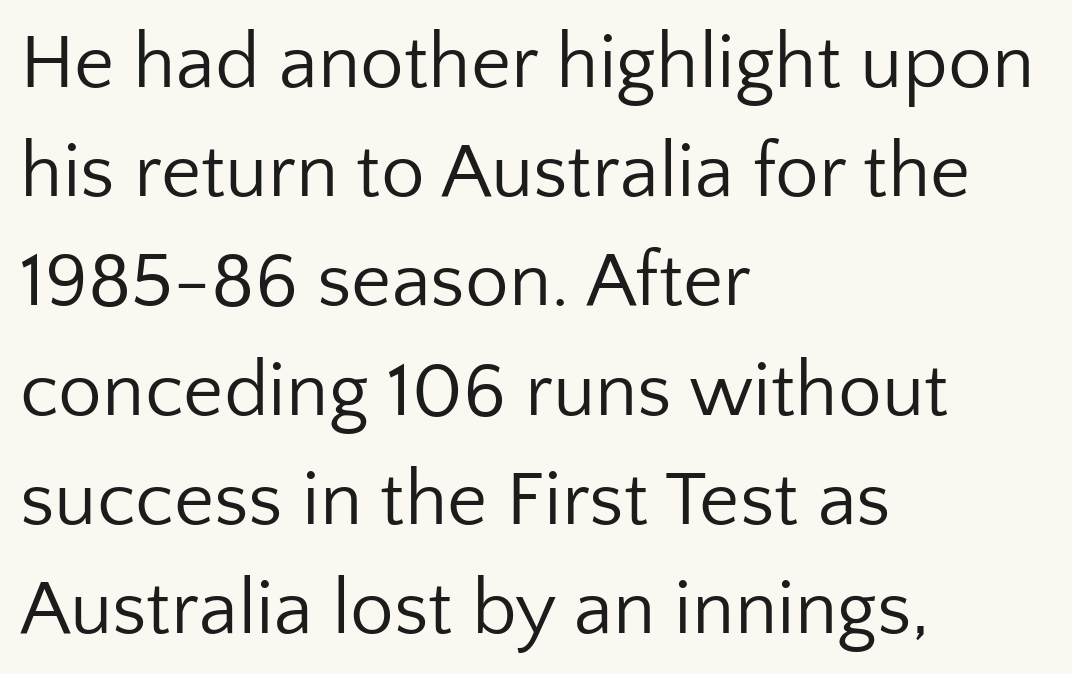
The image shows 78 px regular-weight sans-serif type, upright; set left-aligned, normal line spacing (1.4x), normal letter spacing, not underlined; low stroke contrast and a medium x-height.
